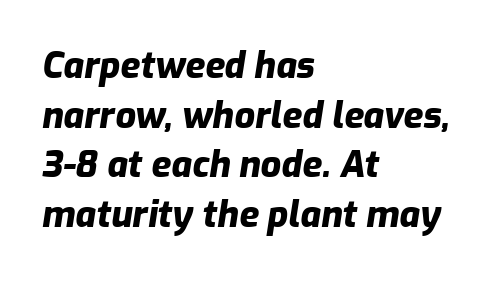
The horizontal fit of the characters is conventional and even. Interline gaps are of average width in this sample. If you drew a line through each stem, it would be angled. Visually the block forms a straight wall on the left and a jagged coastline on the right. Is the type bold? Yes — the strokes are clearly thick and heavy. The space directly below the letters is spotless.
